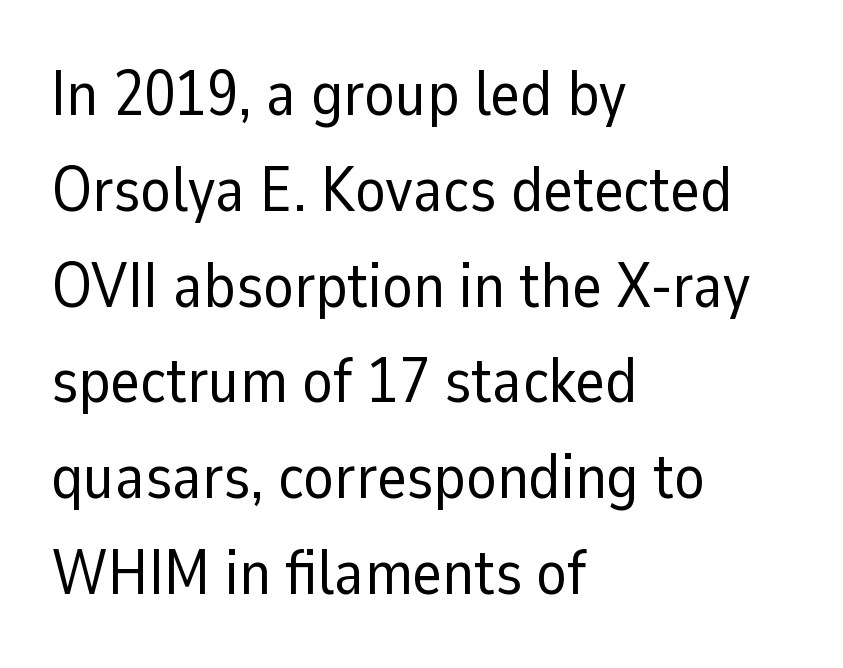
The words here are not underlined. The characters display no serif detailing; their extremities are plain. The letterforms sit shoulder to shoulder at normal distance. This sample has the flowing, uneven cadence of proportional lettering. The lettering holds an erect, upright posture throughout. The characters are drawn with everyday or finer stroke widths.
